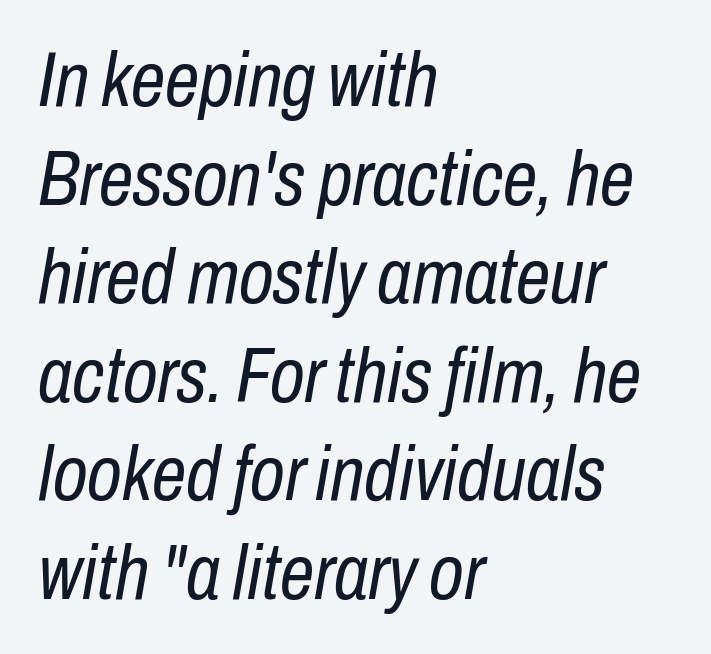
The image shows 77 px regular-weight, condensed type, italic (leaning right); set left-aligned, normal line spacing (1.28x), normal letter spacing, not underlined; low stroke contrast and a medium x-height.
